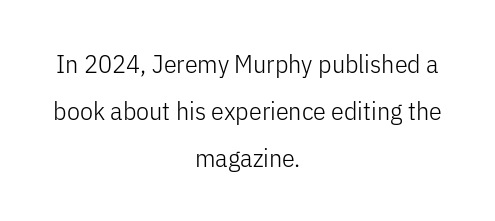
The image shows 26 px text type, upright; set centered, line spacing 1.8x, normal letter spacing, not underlined.
